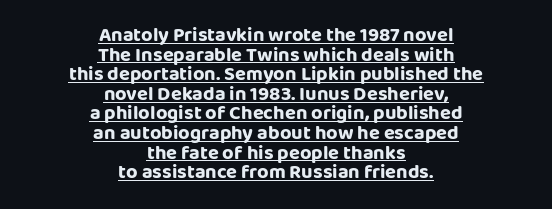
The image shows 20 px bold type, upright; set centered, tight line spacing (0.98x), normal letter spacing, underlined.
